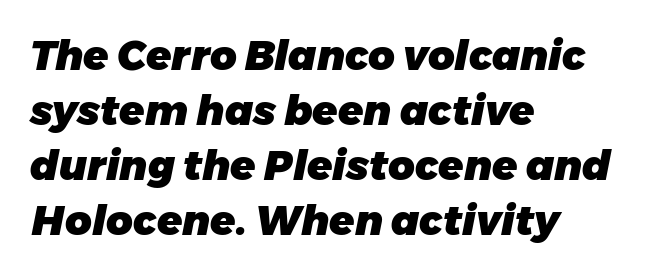
Compared with a centered layout, this one pins lines to the left instead. There is no visible air inserted between adjacent glyphs. Check the space under the baseline: it is left empty. A normal amount of white space separates one row of letters from the next. Looks like regular typesetting: each glyph gets only the width it needs. If you drew a line through each stem, it would be angled.
